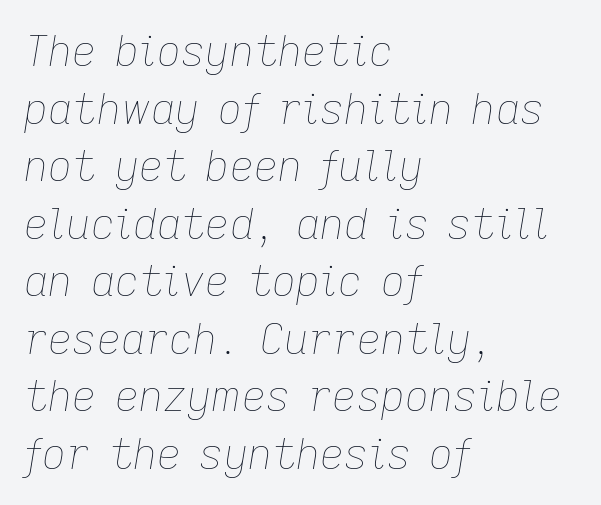
The image shows 42 px thin type, italic (leaning right); set left-aligned, normal line spacing (1.37x), normal letter spacing, not underlined; low stroke contrast and a medium x-height.
